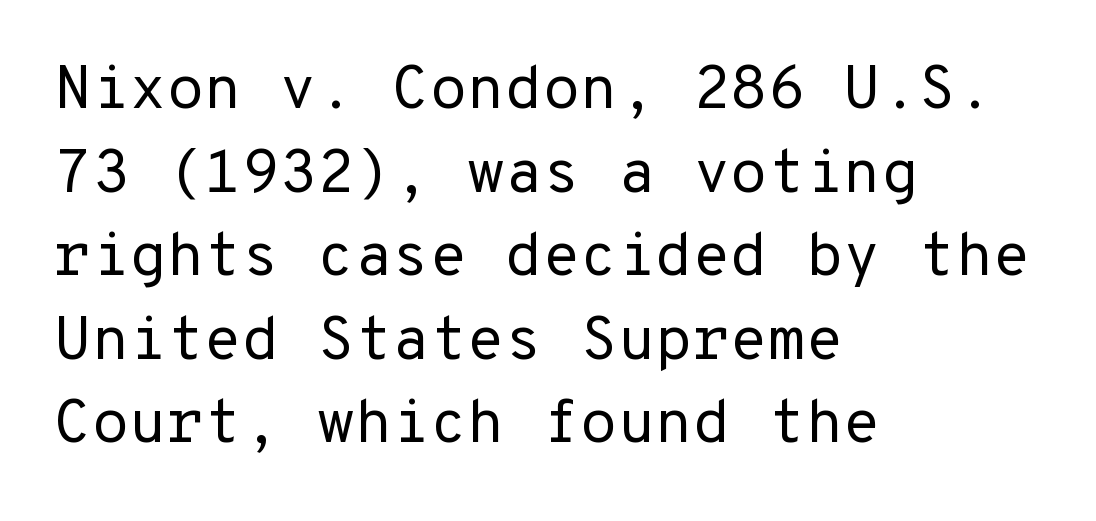
Q: Is the text bold? A: No.
Q: Is the text italic (slanted)? A: No, it is upright.
Q: Is the typeface a serif or a sans-serif typeface? A: Sans-serif.
Q: Is the text underlined? A: No.
Q: How is the paragraph aligned? A: Left-aligned.
Q: Is the spacing between letters normal or unusually wide? A: Normal.
Q: Is the spacing between lines tight, normal or loose? A: Normal.
Q: Width (condensed, normal, or wide)? A: Normal.
Q: Stroke contrast? A: Low.
Q: x-height? A: Medium.
